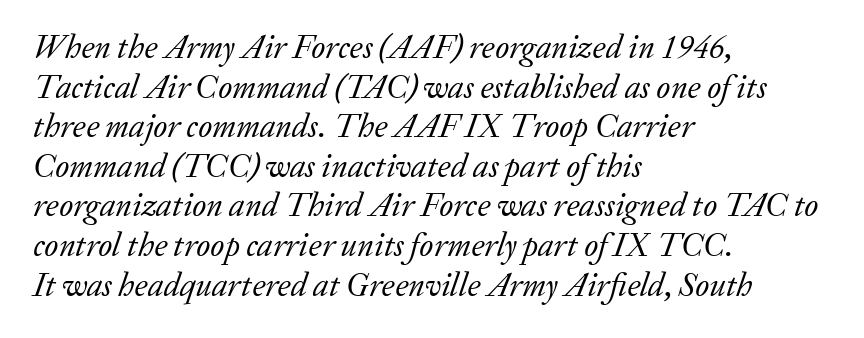
Q: Is the text bold? A: No.
Q: Is the text italic (slanted)? A: Yes, it leans right by about 20 degrees.
Q: Is the typeface a serif or a sans-serif typeface? A: Serif.
Q: Is the text underlined? A: No.
Q: How is the paragraph aligned? A: Left-aligned.
Q: Is the spacing between letters normal or unusually wide? A: Normal.
Q: Width (condensed, normal, or wide)? A: Normal.
Q: Stroke contrast? A: Low.
Q: x-height? A: Medium.
Q: Monospaced? A: No.
